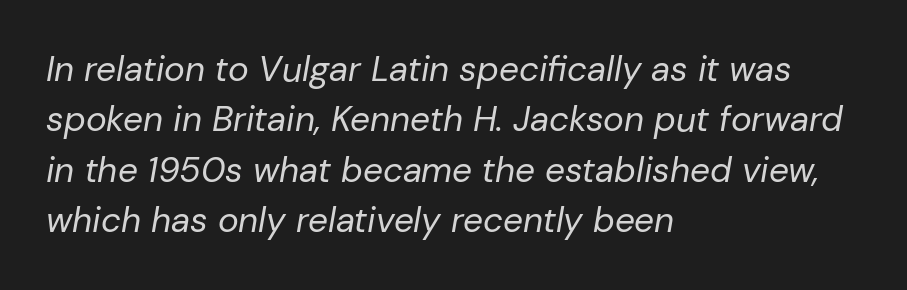
{"italic": "yes", "lean": "right", "slant_degrees": 10, "bold": "no", "weight": "regular", "width": "normal", "stroke_contrast": "low", "x_height": "medium", "monospaced": "no", "underline": "no", "align": "left", "line_spacing": "normal", "line_spacing_ratio": 1.44, "letter_spacing": "normal", "letter_spacing_em": 0.0, "glyph_px": 35}
